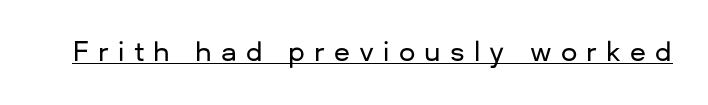
The image shows 26 px text type, upright; set unusually wide letter spacing (+0.35 em), underlined.
